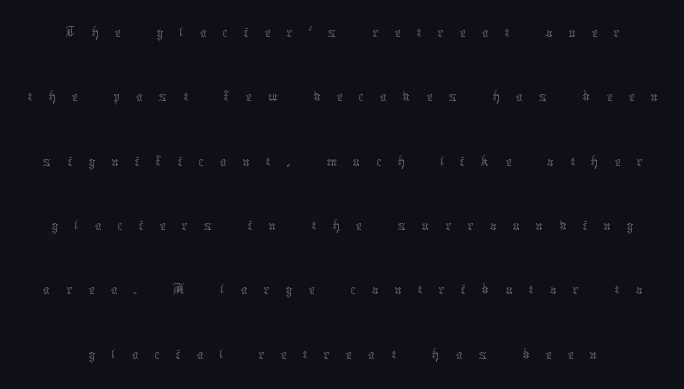
Honestly, there is no underline to notice here at all. Character widths vary here, with narrow letters taking less room than wide ones. A great deal of white space separates one row of letters from the next. The lettering holds an erect, upright posture throughout. How are the letters spaced? Widely, with obvious added tracking. On a weight scale, this lands at 450 or below.
